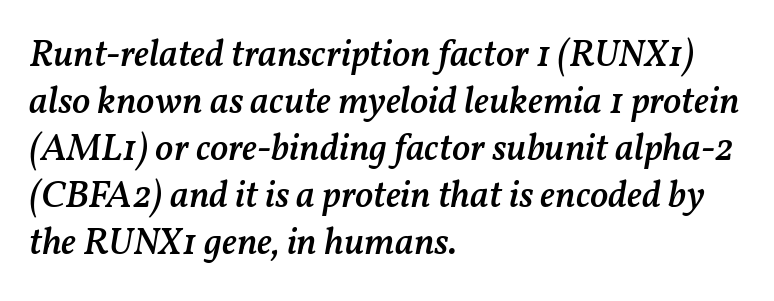
{"italic": "yes", "lean": "right", "slant_degrees": 11, "bold": "semi", "weight": "semibold", "width": "normal", "stroke_contrast": "medium", "x_height": "medium", "monospaced": "no", "underline": "no", "align": "left", "line_spacing_ratio": 1.24, "letter_spacing": "normal", "letter_spacing_em": 0.0, "glyph_px": 38}
